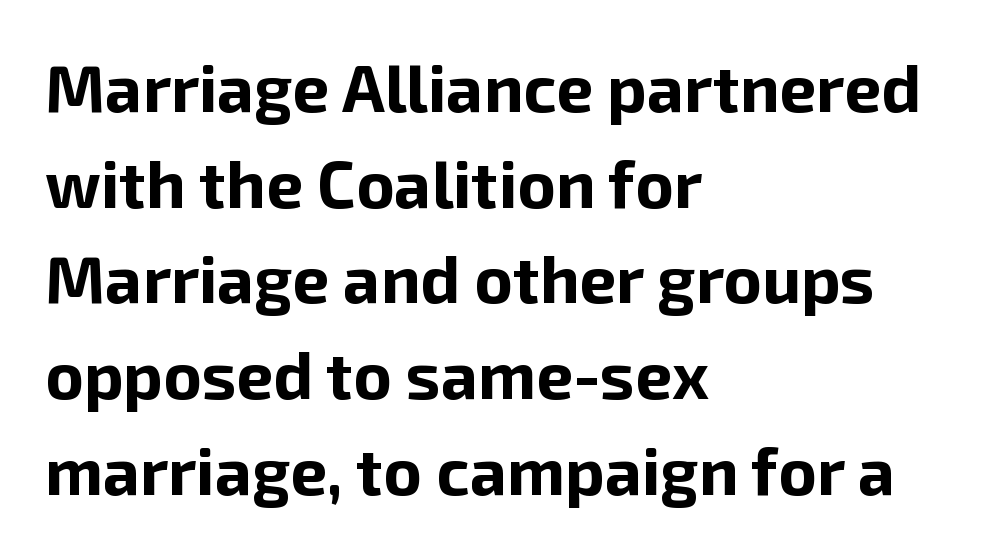
The font's upright variant was chosen for this text. Only glyphs here, with clear space below each row. The letters sit at their default tracking, neither squeezed nor spread. The strokes are fattened all the way to bold. Nope, no serifs anywhere on these letters. Character widths vary here, with narrow letters taking less room than wide ones.
